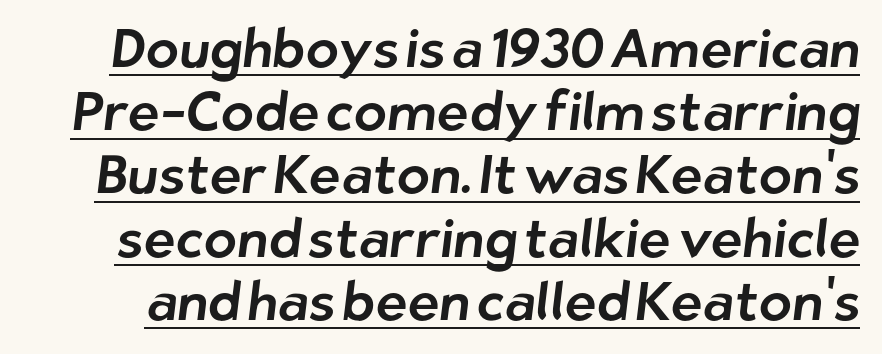
{"serif": "no", "width": "normal", "stroke_contrast": "low", "x_height": "medium", "monospaced": "no", "underline": "yes", "line_spacing_ratio": 1.17, "letter_spacing": "normal", "letter_spacing_em": 0.0, "glyph_px": 54}
